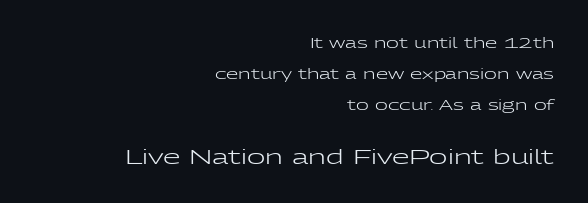
{"italic": "no", "bold": "no", "underline": "no", "align": "right", "line_spacing": "loose", "line_spacing_ratio": 2.23, "letter_spacing": "normal", "letter_spacing_em": 0.0, "larger_block": "second", "size_ratio": 1.43, "glyph_px": 20}
